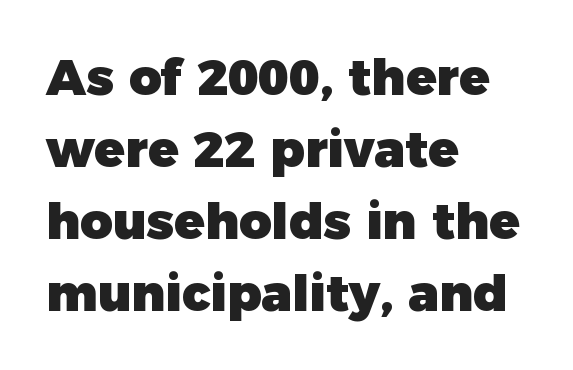
The image shows 50 px heavy sans-serif type, upright; set left-aligned, normal line spacing (1.44x), normal letter spacing, not underlined; low stroke contrast and a medium x-height.
